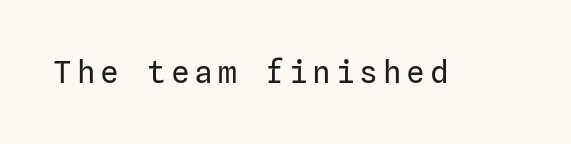
{"serif": "no", "italic": "no", "bold": "no", "weight": "regular", "width": "normal", "stroke_contrast": "low", "x_height": "medium", "underline": "no", "glyph_px": 31}
